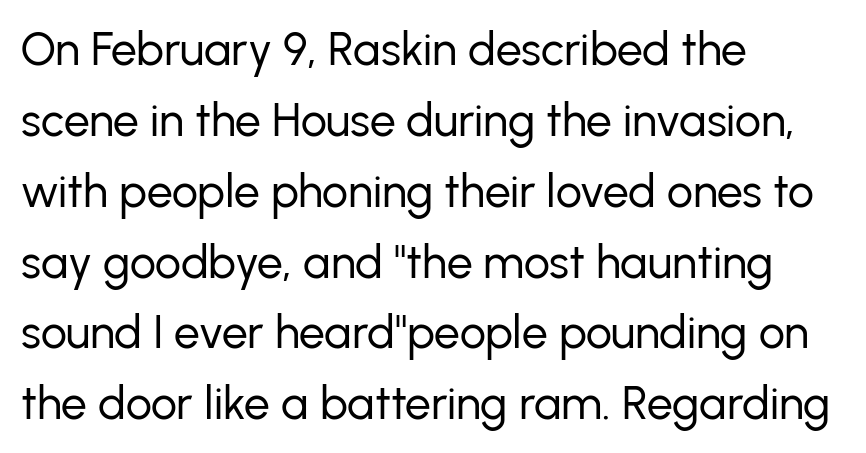
{"serif": "no", "italic": "no", "bold": "no", "weight": "regular", "width": "normal", "stroke_contrast": "low", "x_height": "medium", "monospaced": "no", "underline": "no", "align": "left", "line_spacing": "normal", "line_spacing_ratio": 1.54, "letter_spacing": "normal", "letter_spacing_em": 0.0, "glyph_px": 46}
